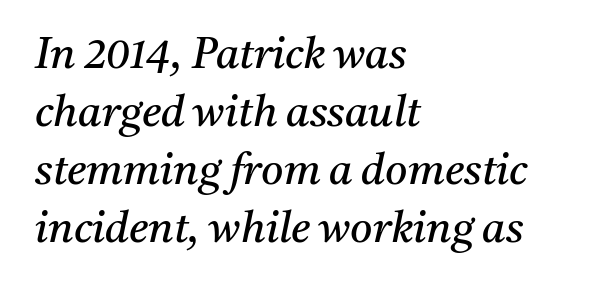
Q: Is the text bold? A: No.
Q: Is the text italic (slanted)? A: Yes, it leans right by about 11 degrees.
Q: Is the typeface a serif or a sans-serif typeface? A: Serif.
Q: Is the text underlined? A: No.
Q: How is the paragraph aligned? A: Left-aligned.
Q: Is the spacing between letters normal or unusually wide? A: Normal.
Q: Is the spacing between lines tight, normal or loose? A: Normal.
Q: Width (condensed, normal, or wide)? A: Normal.
Q: Stroke contrast? A: Medium.
Q: x-height? A: Medium.
Q: Monospaced? A: No.
